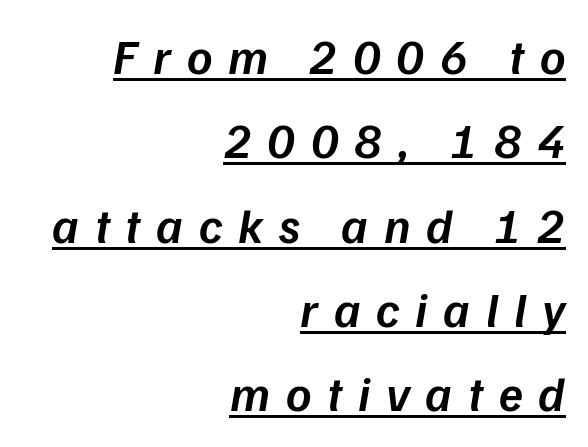
The image shows 49 px semibold type, italic (leaning right); set right-aligned, line spacing 1.72x, unusually wide letter spacing (+0.32 em), underlined; low stroke contrast and a medium x-height.
